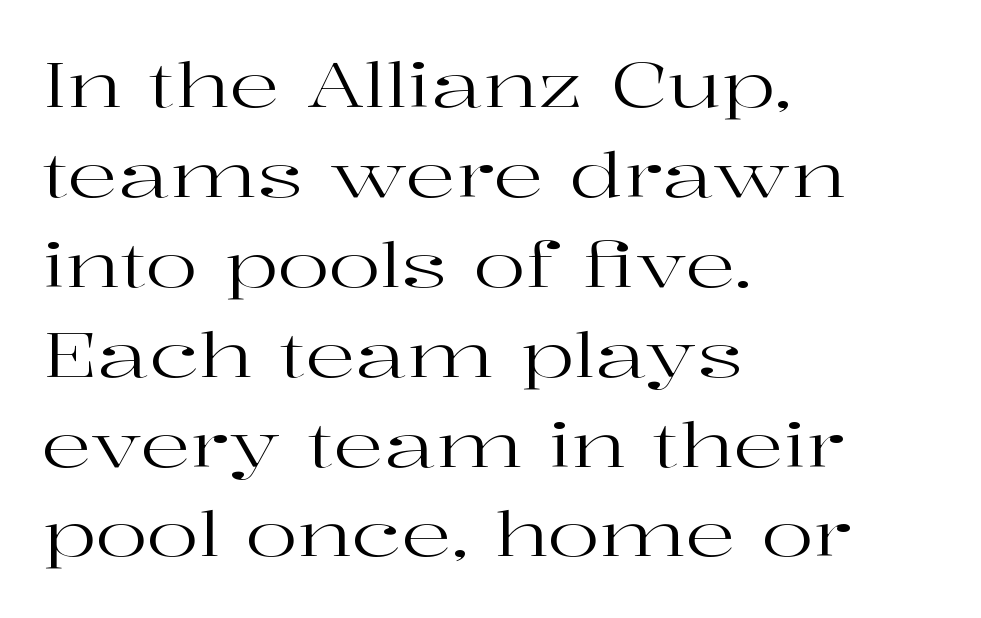
{"serif": "yes", "italic": "no", "bold": "no", "weight": "regular", "width": "wide", "stroke_contrast": "high", "x_height": "medium", "monospaced": "no", "underline": "no", "align": "left", "line_spacing": "normal", "line_spacing_ratio": 1.45, "letter_spacing": "normal", "letter_spacing_em": 0.0, "glyph_px": 62}
